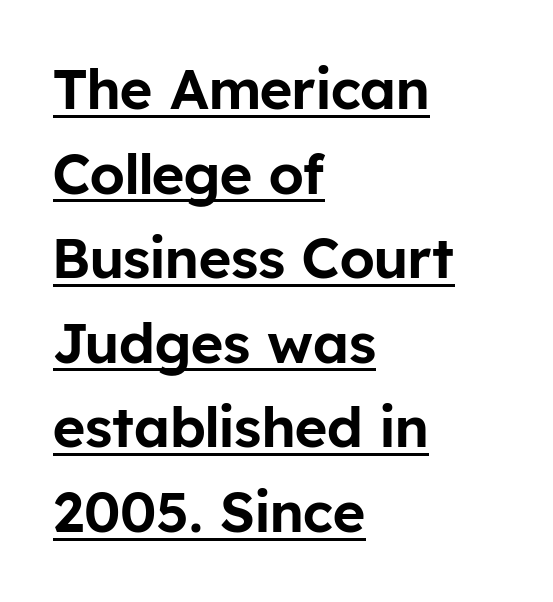
{"serif": "no", "italic": "no", "width": "normal", "stroke_contrast": "low", "x_height": "medium", "monospaced": "no", "underline": "yes", "align": "left", "line_spacing": "normal", "line_spacing_ratio": 1.51, "letter_spacing": "normal", "letter_spacing_em": 0.0, "glyph_px": 56}
